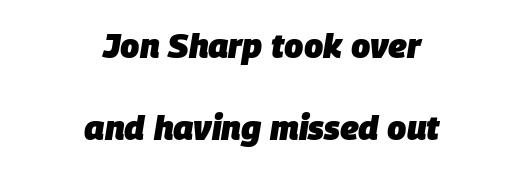
Q: Is the text bold? A: Yes.
Q: Is the text italic (slanted)? A: Yes, it leans right by about 9 degrees.
Q: Is the text underlined? A: No.
Q: How is the paragraph aligned? A: Centered.
Q: Is the spacing between letters normal or unusually wide? A: Normal.
Q: Is the spacing between lines tight, normal or loose? A: Loose.
Q: Width (condensed, normal, or wide)? A: Normal.
Q: Stroke contrast? A: Low.
Q: x-height? A: Large.
Q: Monospaced? A: No.
